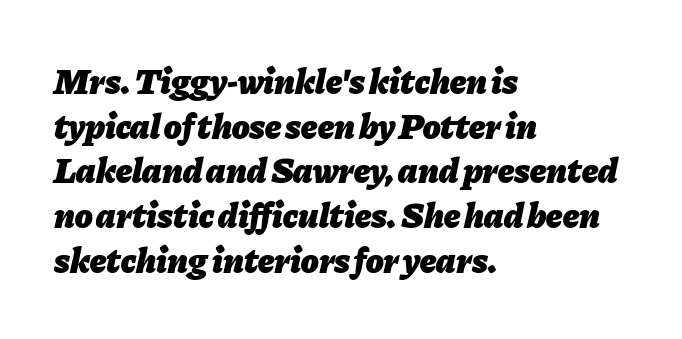
The image shows 36 px heavy type, italic (leaning right); set left-aligned, line spacing 1.24x, normal letter spacing, not underlined; low stroke contrast and a medium x-height.
